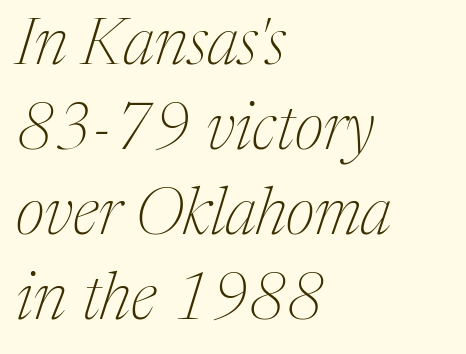
The image shows 65 px thin serif type, italic (leaning right); set left-aligned, normal line spacing (1.31x), normal letter spacing, not underlined; medium stroke contrast and a medium x-height.
